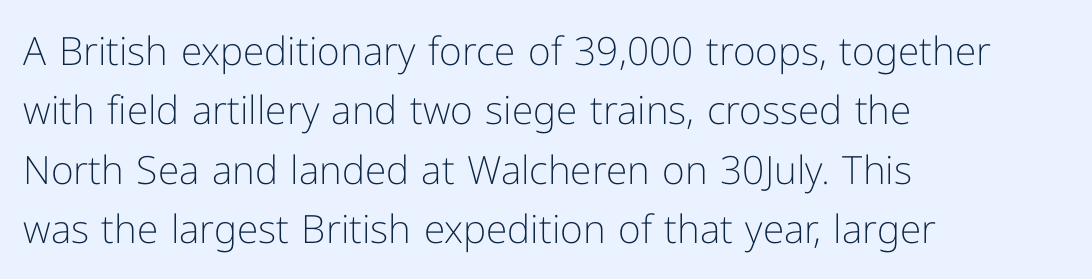
{"serif": "no", "italic": "no", "bold": "no", "weight": "light", "width": "normal", "stroke_contrast": "low", "x_height": "medium", "monospaced": "no", "underline": "no", "align": "left", "line_spacing": "normal", "line_spacing_ratio": 1.52, "letter_spacing": "normal", "letter_spacing_em": 0.0, "glyph_px": 39}
